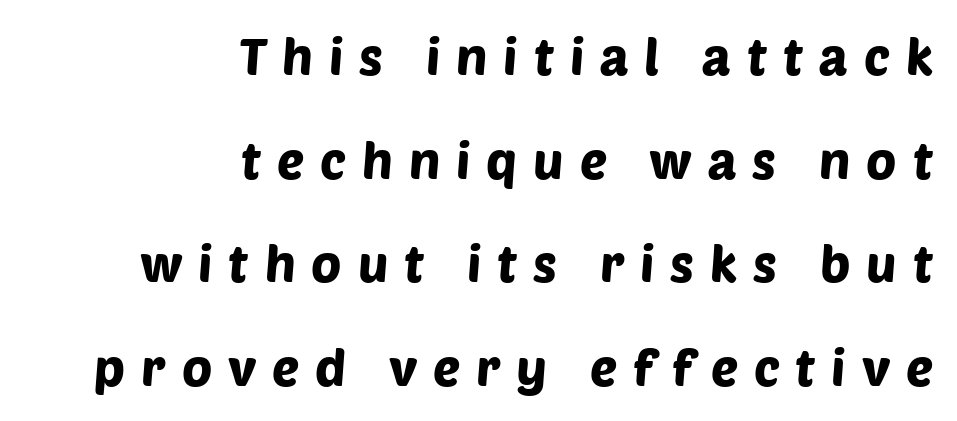
{"serif": "no", "width": "normal", "stroke_contrast": "low", "x_height": "large", "monospaced": "no", "underline": "no", "align": "right", "line_spacing": "loose", "line_spacing_ratio": 2.03, "letter_spacing": "wide", "letter_spacing_em": 0.31, "glyph_px": 51}
